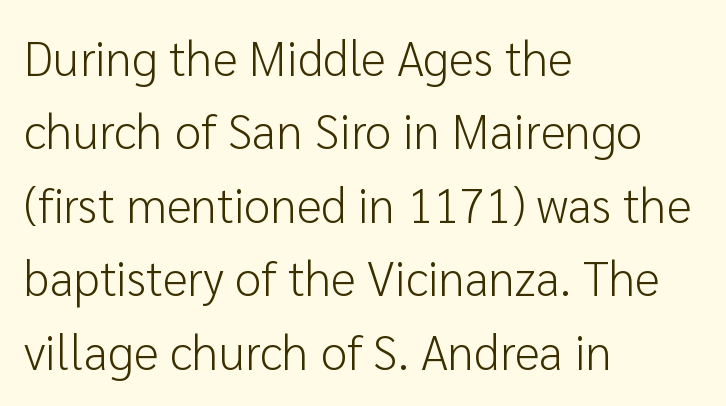
Q: Is the text bold? A: No.
Q: Is the text italic (slanted)? A: No, it is upright.
Q: Is the typeface a serif or a sans-serif typeface? A: Sans-serif.
Q: Is the text underlined? A: No.
Q: How is the paragraph aligned? A: Left-aligned.
Q: Is the spacing between letters normal or unusually wide? A: Normal.
Q: Is the spacing between lines tight, normal or loose? A: Normal.
Q: Width (condensed, normal, or wide)? A: Normal.
Q: Stroke contrast? A: Low.
Q: x-height? A: Medium.
Q: Monospaced? A: No.
